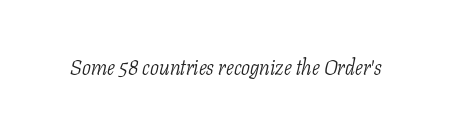
{"italic": "yes", "lean": "right", "slant_degrees": 11, "bold": "no", "underline": "no", "letter_spacing": "normal", "letter_spacing_em": 0.0, "glyph_px": 21}
